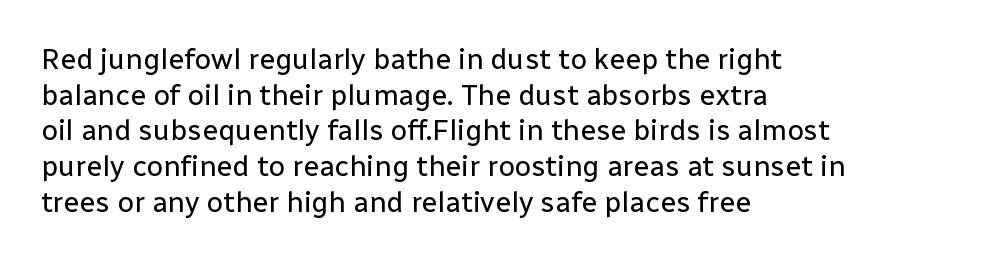
Think of a printed novel: that variable character pitch is what you see here. Compared with typical body copy, the letter spacing here is the same. Every row of glyphs begins at an identical x-position on the left. Check where the strokes stop: nothing finishes them off — pure sans. Vertical strokes here are truly vertical. Stems and bowls with no extra thickness — not bold.
